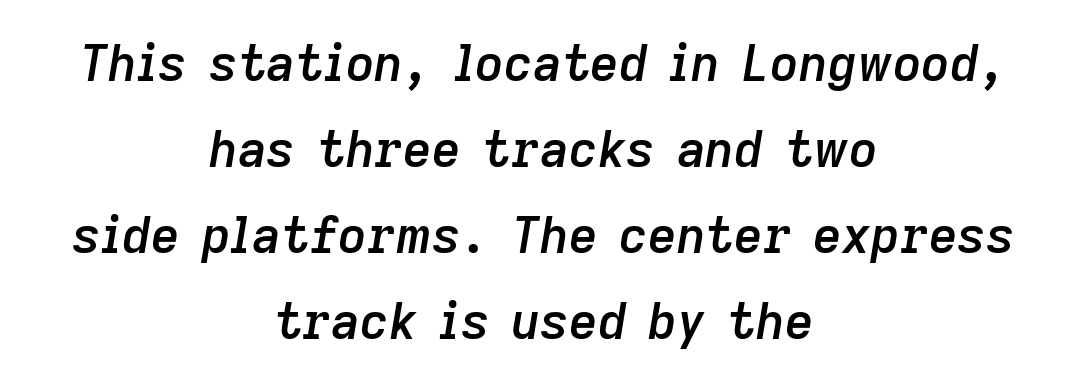
Q: Is the text bold? A: Semi-bold.
Q: Is the text italic (slanted)? A: Yes, it leans right by about 9 degrees.
Q: Is the text underlined? A: No.
Q: How is the paragraph aligned? A: Centered.
Q: Is the spacing between letters normal or unusually wide? A: Normal.
Q: Width (condensed, normal, or wide)? A: Normal.
Q: Stroke contrast? A: Low.
Q: x-height? A: Medium.
Q: Monospaced? A: No.
